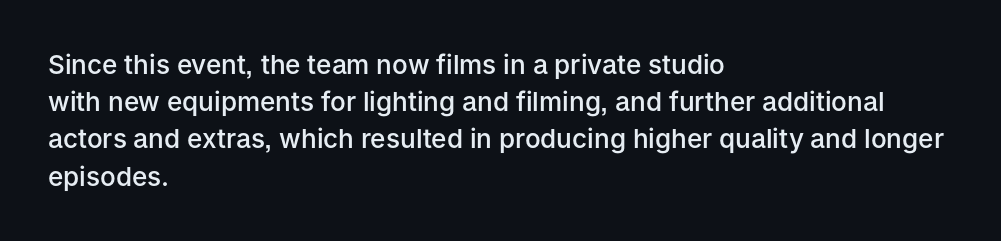
{"italic": "no", "bold": "semi", "underline": "no", "align": "left", "line_spacing": "normal", "line_spacing_ratio": 1.43, "letter_spacing": "normal", "letter_spacing_em": 0.0, "glyph_px": 26}
